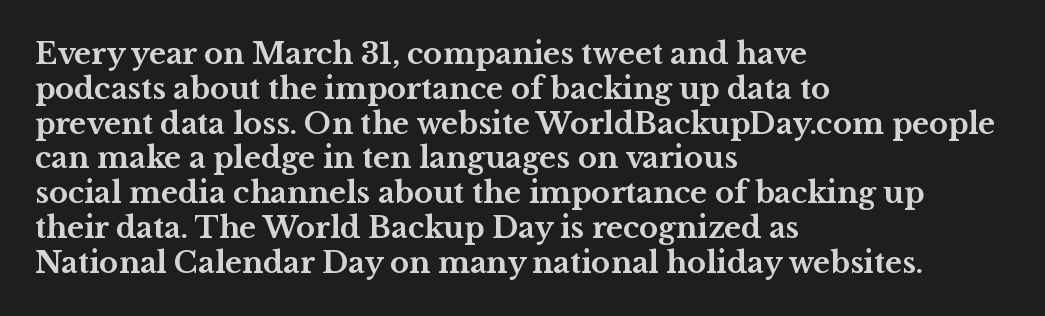
Q: Is the text bold? A: Yes.
Q: Is the text italic (slanted)? A: No, it is upright.
Q: Is the typeface a serif or a sans-serif typeface? A: Serif.
Q: Is the text underlined? A: No.
Q: How is the paragraph aligned? A: Left-aligned.
Q: Is the spacing between letters normal or unusually wide? A: Normal.
Q: Width (condensed, normal, or wide)? A: Wide.
Q: Stroke contrast? A: Medium.
Q: x-height? A: Medium.
Q: Monospaced? A: No.
